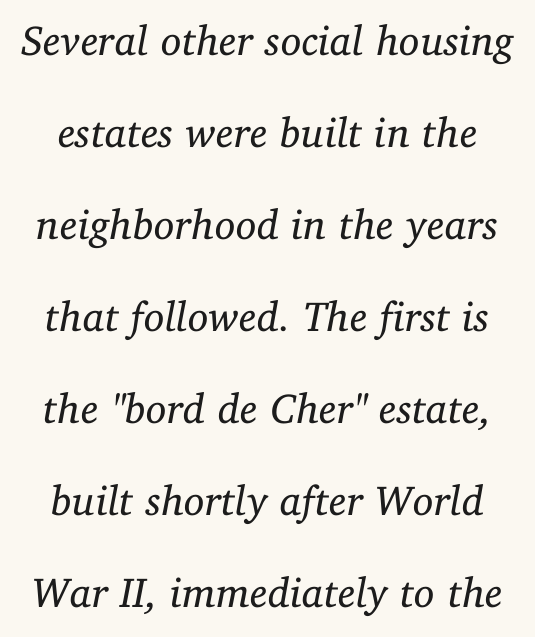
The image shows 42 px regular-weight serif type, italic (leaning right); set loose line spacing (2.19x), normal letter spacing, not underlined; low stroke contrast and a medium x-height.
